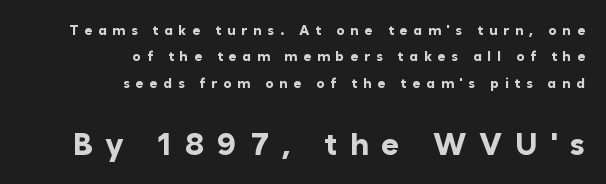
{"serif": "no", "italic": "no", "bold": "yes", "weight": "bold", "width": "normal", "stroke_contrast": "low", "x_height": "medium", "monospaced": "no", "underline": "no", "align": "right", "line_spacing_ratio": 1.88, "letter_spacing": "wide", "letter_spacing_em": 0.41, "larger_block": "second", "size_ratio": 2.21, "glyph_px": 31}
